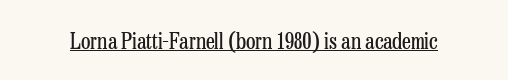
{"italic": "no", "bold": "no", "underline": "yes", "letter_spacing": "normal", "letter_spacing_em": 0.0, "glyph_px": 22}
